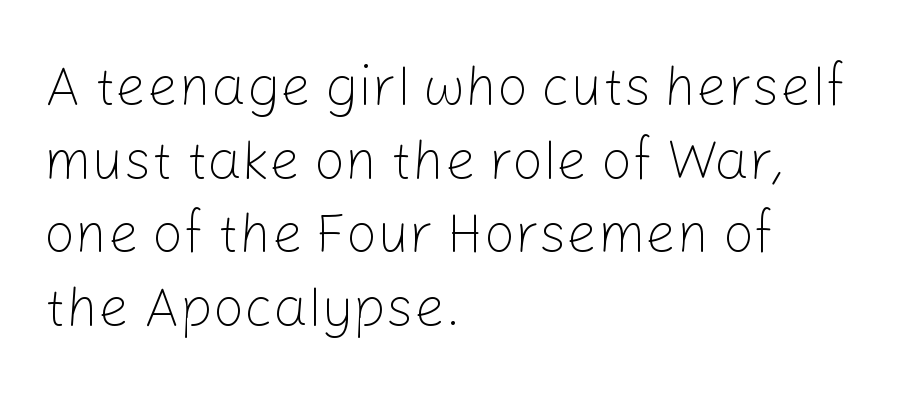
How are the letters spaced? Ordinarily, with no added tracking. Designer's note — italics off, roman on. The typeface has the unassuming heft of standard copy or less. Leading matches the norm, producing a regular column. Plain, unruled lines of type.
